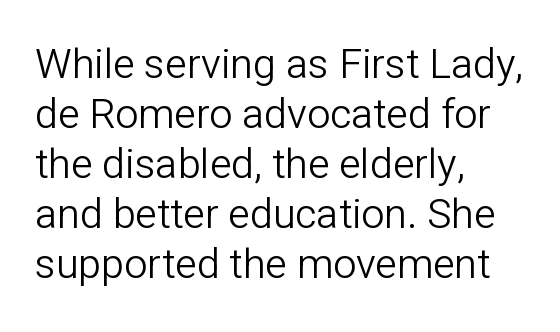
Q: Is the text bold? A: No.
Q: Is the text italic (slanted)? A: No, it is upright.
Q: Is the typeface a serif or a sans-serif typeface? A: Sans-serif.
Q: Is the text underlined? A: No.
Q: How is the paragraph aligned? A: Left-aligned.
Q: Is the spacing between letters normal or unusually wide? A: Normal.
Q: Width (condensed, normal, or wide)? A: Normal.
Q: Stroke contrast? A: Low.
Q: x-height? A: Medium.
Q: Monospaced? A: No.
